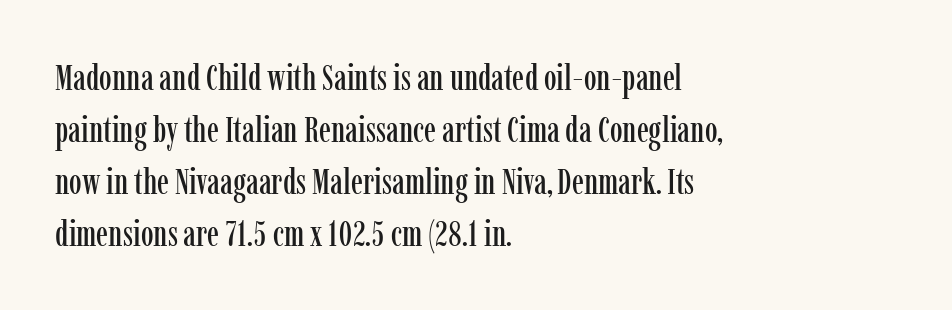
When letters stand straight like this, we call the style roman or upright. Looks like regular typesetting: each glyph gets only the width it needs. The line texture is even and compact thanks to regular tracking. Is there much room between lines? A standard amount, neither cramped nor airy. The typeface chosen for these lines features serifs. The space directly below the letters is spotless.
